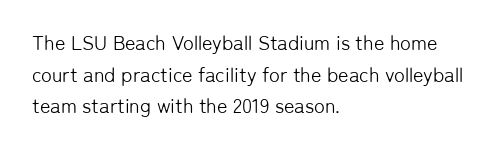
Q: Is the text bold? A: No.
Q: Is the text italic (slanted)? A: No, it is upright.
Q: Is the text underlined? A: No.
Q: How is the paragraph aligned? A: Left-aligned.
Q: Is the spacing between letters normal or unusually wide? A: Normal.
Q: Is the spacing between lines tight, normal or loose? A: Normal.
